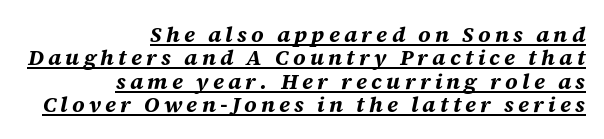
This is oblique type, the kind used for emphasis or titles. Notice how descenders almost collide with the ascenders below — that's tight leading. This rendering uses right alignment, leaving the left contour irregular. Emphasis is given by a line drawn under the lettering. A dark, heavy texture on the line: the type is bold.
